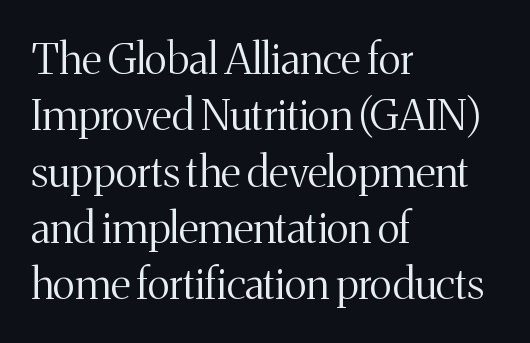
Whoever set this chose a conventional vertical rhythm. Each word holds together tightly as a unit, with standard inter-letter gaps. Weight: regular or lighter. Do the letters lean? They stand straight. Glance below the letters and you will spot only blank space. If you drew a ruler down the left edge, every line would touch it.
